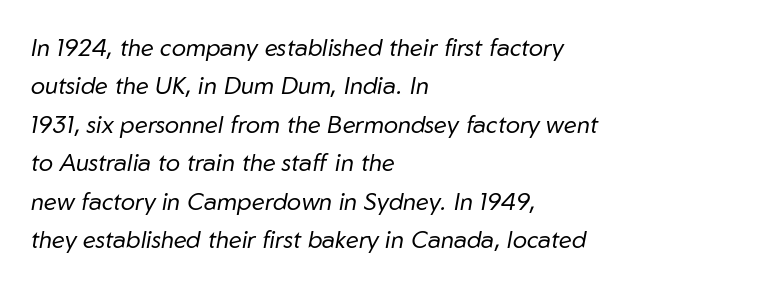
Q: Is the text bold? A: No.
Q: Is the text italic (slanted)? A: Yes, it leans right by about 10 degrees.
Q: Is the text underlined? A: No.
Q: How is the paragraph aligned? A: Left-aligned.
Q: Is the spacing between letters normal or unusually wide? A: Normal.
Q: Is the spacing between lines tight, normal or loose? A: Normal.
